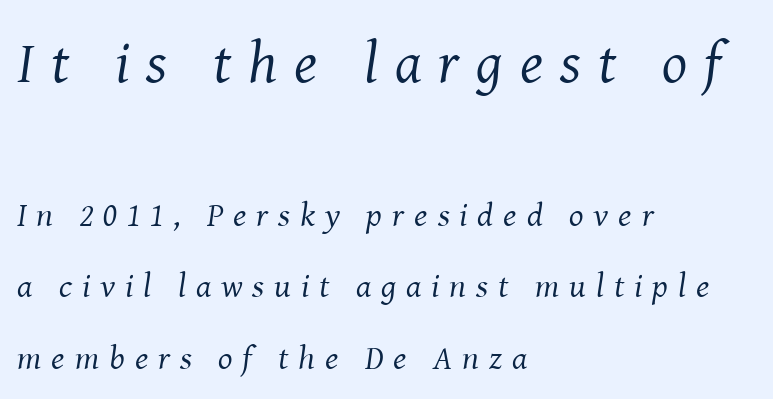
The face used here is proportionally spaced, like ordinary book or web type. The rendering anchors every line to the left-hand side. A student would notice the top passage is typeset larger than what follows. Characters follow at a spacing far wider than the type designer built in. Horizontal bands of white between lines are thick stripes. Tall strokes in this sample are angled rather than plumb.
